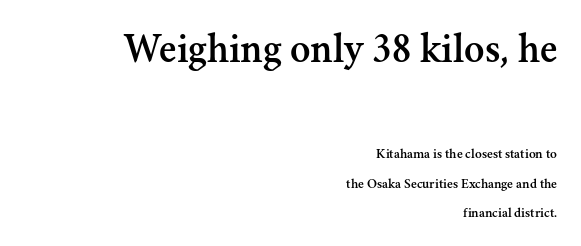
The image shows 42 px serif type, upright; set right-aligned, loose line spacing (2.09x), normal letter spacing, not underlined; the first (top) block is 3.0x larger; medium stroke contrast and a small x-height.
